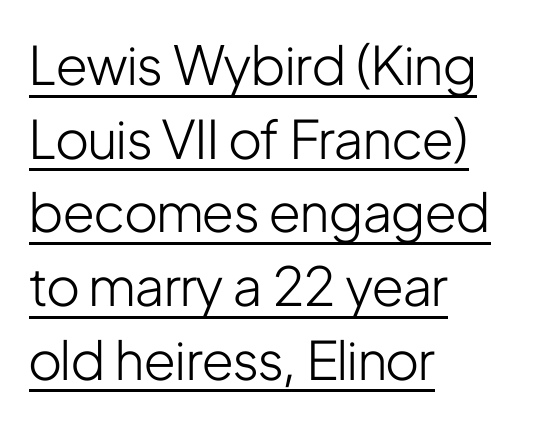
{"serif": "no", "italic": "no", "bold": "no", "weight": "light", "width": "condensed", "stroke_contrast": "low", "x_height": "medium", "monospaced": "no", "underline": "yes", "align": "left", "line_spacing": "normal", "line_spacing_ratio": 1.39, "letter_spacing": "normal", "letter_spacing_em": 0.0, "glyph_px": 53}
